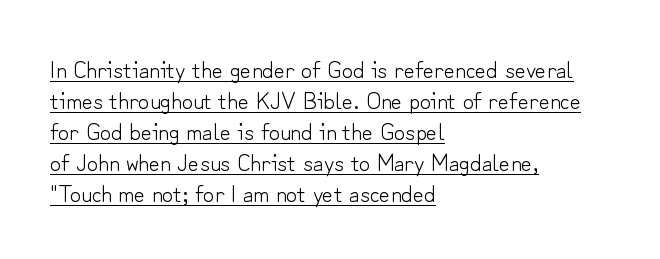
The image shows 24 px text type, upright; set left-aligned, normal line spacing (1.29x), normal letter spacing, underlined.
